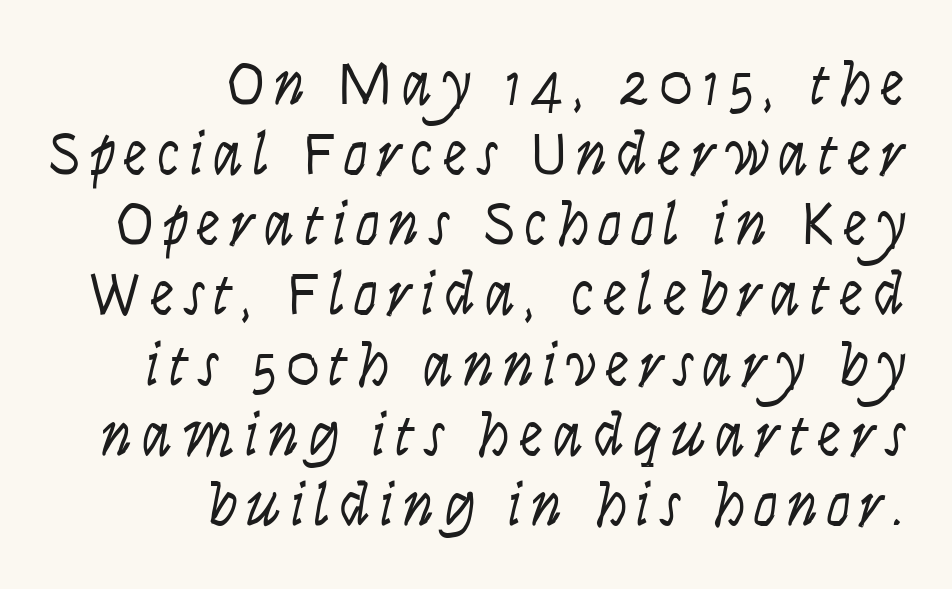
Q: Is the text bold? A: No.
Q: Is the text italic (slanted)? A: Yes, it leans right by about 9 degrees.
Q: Is the text underlined? A: No.
Q: How is the paragraph aligned? A: Right-aligned.
Q: Is the spacing between lines tight, normal or loose? A: Tight.
Q: Width (condensed, normal, or wide)? A: Condensed.
Q: Stroke contrast? A: Low.
Q: x-height? A: Large.
Q: Monospaced? A: No.
